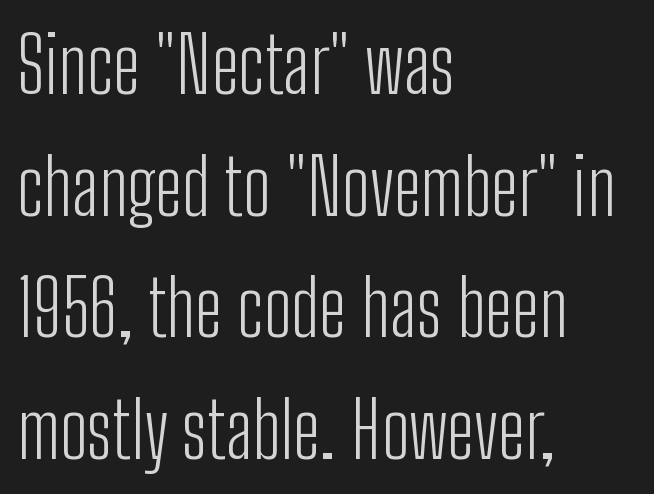
The image shows 78 px light, condensed sans-serif type, upright; set left-aligned, normal line spacing (1.56x), normal letter spacing, not underlined; low stroke contrast and a medium x-height.
